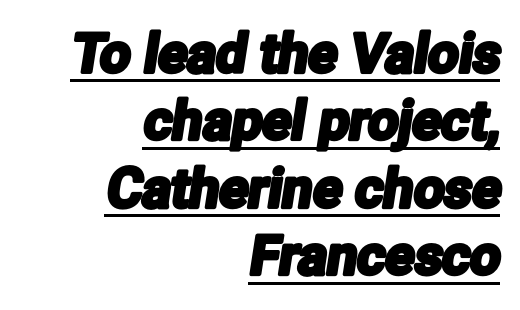
{"serif": "no", "width": "condensed", "stroke_contrast": "low", "x_height": "medium", "monospaced": "no", "underline": "yes", "align": "right", "line_spacing": "normal", "line_spacing_ratio": 1.25, "letter_spacing": "normal", "letter_spacing_em": 0.0, "glyph_px": 54}
